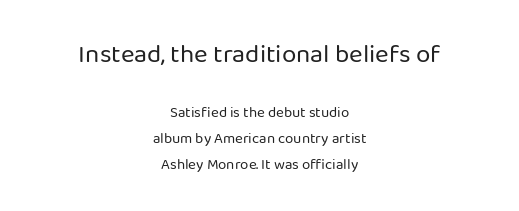
The image shows 26 px text type, upright; set centered, line spacing 1.71x, normal letter spacing, not underlined; the first (top) block is 1.73x larger.
